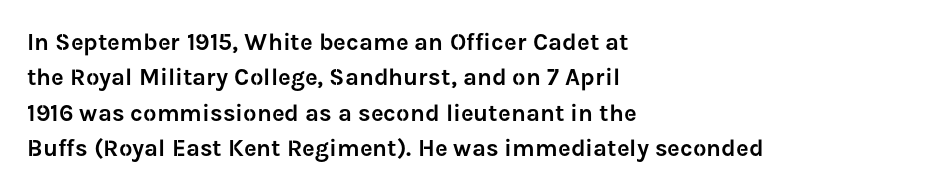
{"italic": "no", "underline": "no", "align": "left", "line_spacing": "normal", "line_spacing_ratio": 1.47, "letter_spacing": "normal", "letter_spacing_em": 0.0, "glyph_px": 24}
